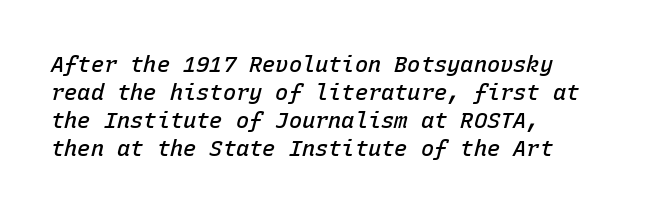
The image shows 22 px text type, italic (leaning right); set left-aligned, normal line spacing (1.27x), normal letter spacing, not underlined.
